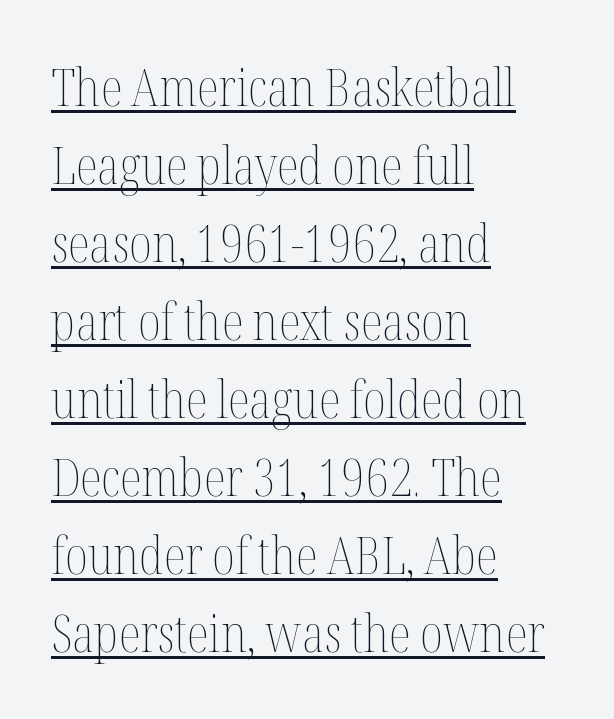
The image shows 51 px thin, condensed type, upright; set left-aligned, normal line spacing (1.53x), normal letter spacing, underlined; medium stroke contrast and a medium x-height.
